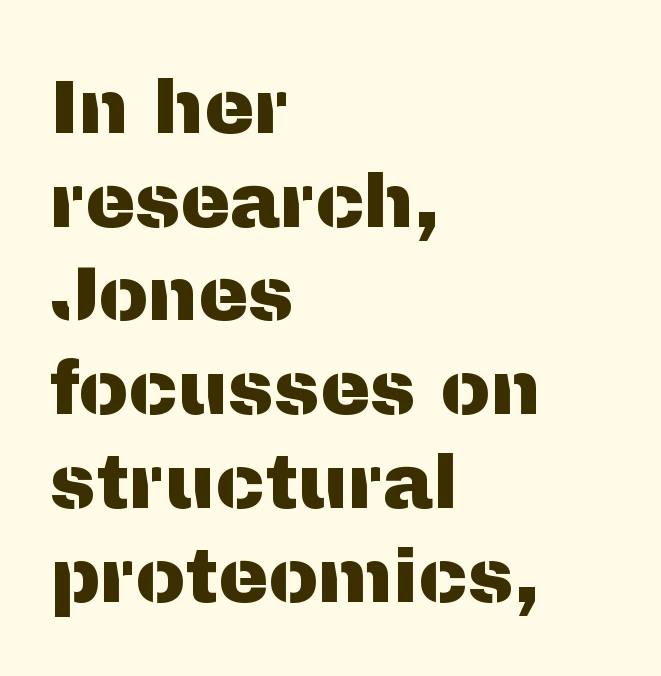
{"serif": "no", "italic": "no", "width": "normal", "stroke_contrast": "medium", "x_height": "medium", "monospaced": "no", "underline": "no", "align": "left", "line_spacing": "normal", "line_spacing_ratio": 1.25, "letter_spacing": "normal", "letter_spacing_em": 0.0, "glyph_px": 75}
